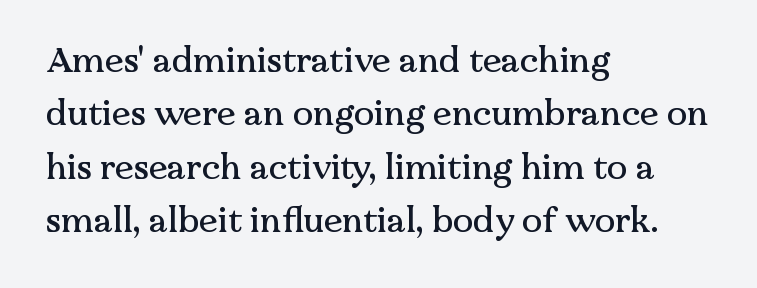
Q: Is the text italic (slanted)? A: No, it is upright.
Q: Is the typeface a serif or a sans-serif typeface? A: Serif.
Q: Is the text underlined? A: No.
Q: How is the paragraph aligned? A: Left-aligned.
Q: Is the spacing between letters normal or unusually wide? A: Normal.
Q: Is the spacing between lines tight, normal or loose? A: Normal.
Q: Width (condensed, normal, or wide)? A: Normal.
Q: Stroke contrast? A: Medium.
Q: x-height? A: Medium.
Q: Monospaced? A: No.
